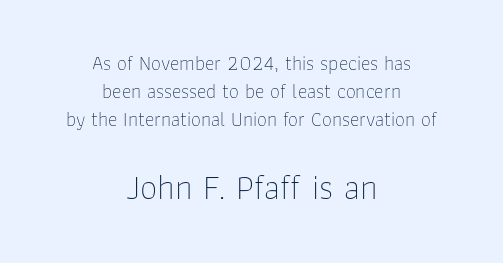
The image shows 35 px thin sans-serif type, upright; set centered, normal line spacing (1.39x), normal letter spacing, not underlined; the second (bottom) block is 1.75x larger; low stroke contrast and a medium x-height.
